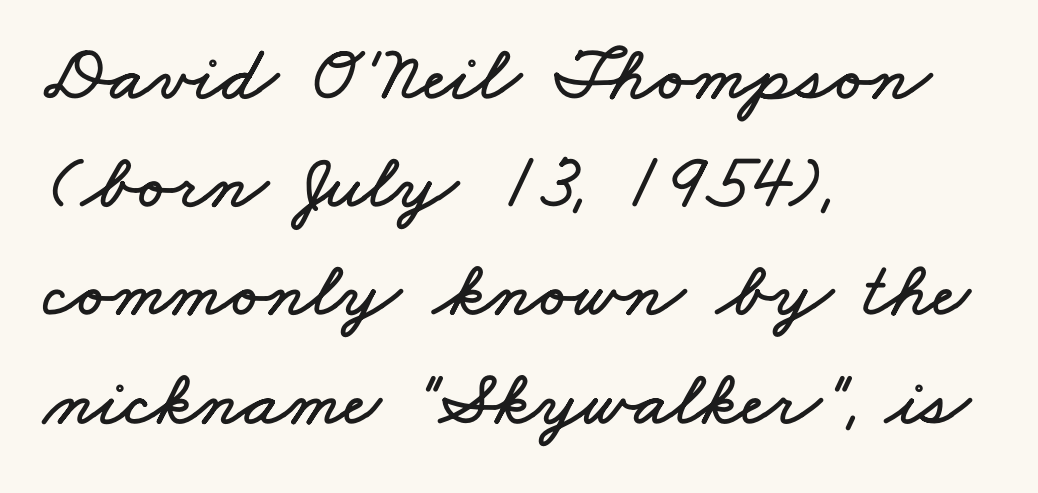
Q: Is the text underlined? A: No.
Q: How is the paragraph aligned? A: Left-aligned.
Q: Is the spacing between letters normal or unusually wide? A: Normal.
Q: Is the spacing between lines tight, normal or loose? A: Normal.
Q: Width (condensed, normal, or wide)? A: Wide.
Q: Stroke contrast? A: Low.
Q: x-height? A: Small.
Q: Monospaced? A: No.
